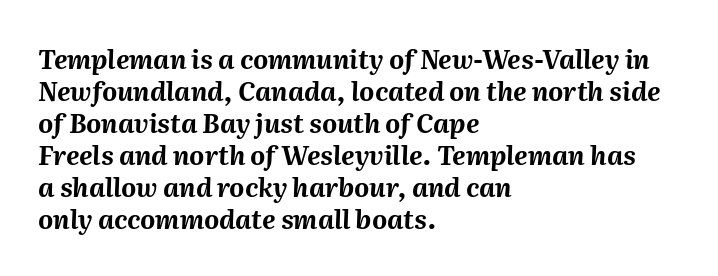
Q: Is the text bold? A: Yes.
Q: Is the text italic (slanted)? A: Yes, it leans right by about 2 degrees.
Q: Is the text underlined? A: No.
Q: How is the paragraph aligned? A: Left-aligned.
Q: Is the spacing between letters normal or unusually wide? A: Normal.
